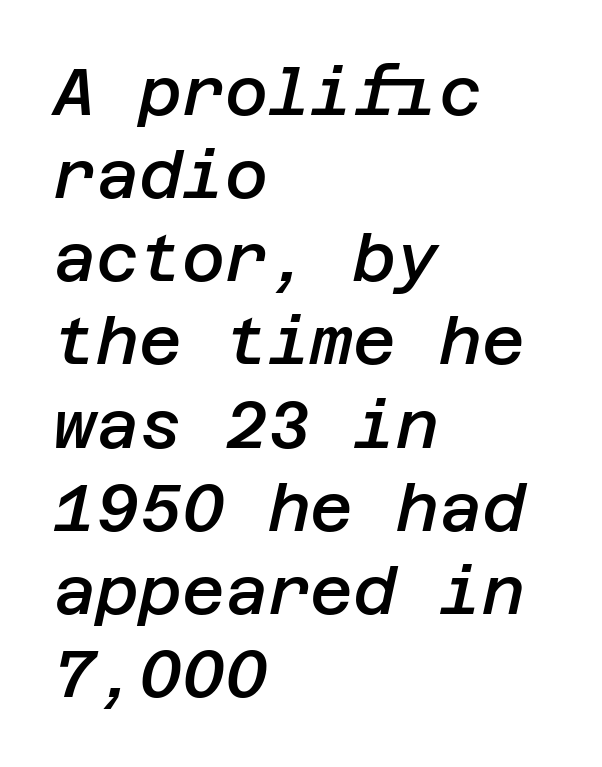
The image shows 66 px semibold type, italic (leaning right); set left-aligned, normal line spacing (1.26x), normal letter spacing, not underlined; low stroke contrast and a large x-height.
